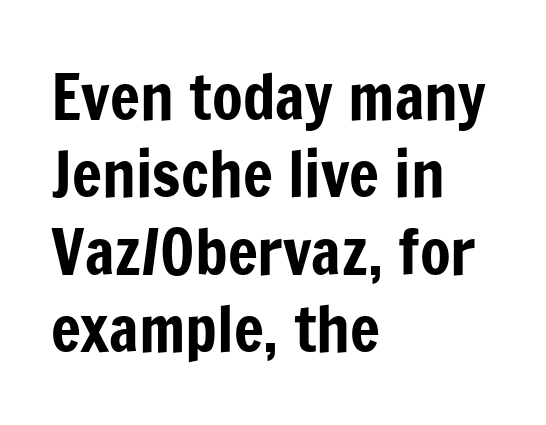
The words here are not underlined. Do the letters lean? They stand straight. This rendering leaves character spacing at its baseline value. Here the designer chose a conventional face with non-uniform glyph widths. All the whitespace from short lines collects on the right.
